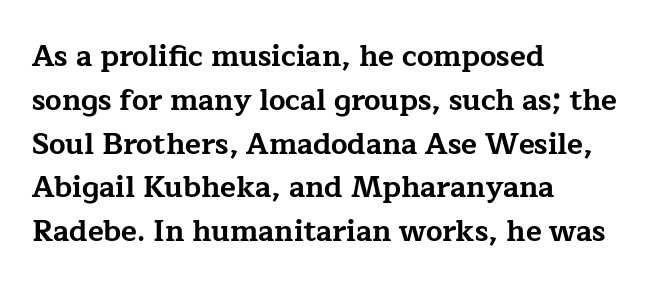
Successive baselines arrive at the customary interval. Default kerning and tracking; the words read as compact shapes. These lines are set flush left with a ragged right edge. The string is rendered with underlining switched off. Each letter's strokes conclude with small projecting serifs. Looks like regular typesetting: each glyph gets only the width it needs.
